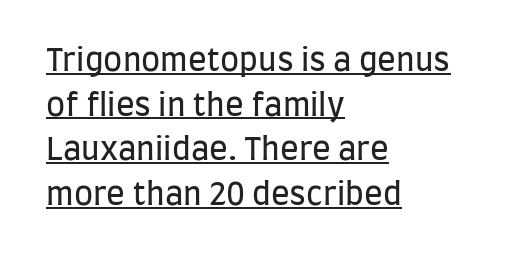
{"serif": "no", "italic": "no", "bold": "no", "weight": "regular", "width": "condensed", "stroke_contrast": "low", "x_height": "large", "monospaced": "no", "underline": "yes", "align": "left", "line_spacing": "normal", "line_spacing_ratio": 1.44, "letter_spacing": "normal", "letter_spacing_em": 0.0, "glyph_px": 31}
